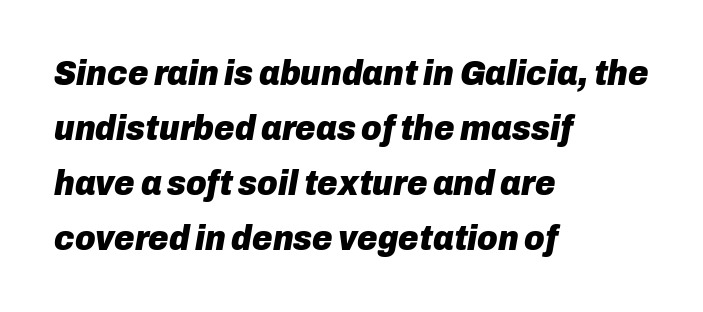
Q: Is the text bold? A: Yes.
Q: Is the text italic (slanted)? A: Yes, it leans right by about 10 degrees.
Q: Is the text underlined? A: No.
Q: How is the paragraph aligned? A: Left-aligned.
Q: Is the spacing between letters normal or unusually wide? A: Normal.
Q: Is the spacing between lines tight, normal or loose? A: Normal.
Q: Width (condensed, normal, or wide)? A: Normal.
Q: Stroke contrast? A: Low.
Q: x-height? A: Medium.
Q: Monospaced? A: No.
